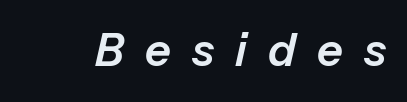
Q: Is the text italic (slanted)? A: Yes, it leans right by about 13 degrees.
Q: Is the text underlined? A: No.
Q: Is the spacing between letters normal or unusually wide? A: Unusually wide.
Q: Width (condensed, normal, or wide)? A: Normal.
Q: Stroke contrast? A: Low.
Q: x-height? A: Medium.
Q: Monospaced? A: No.
